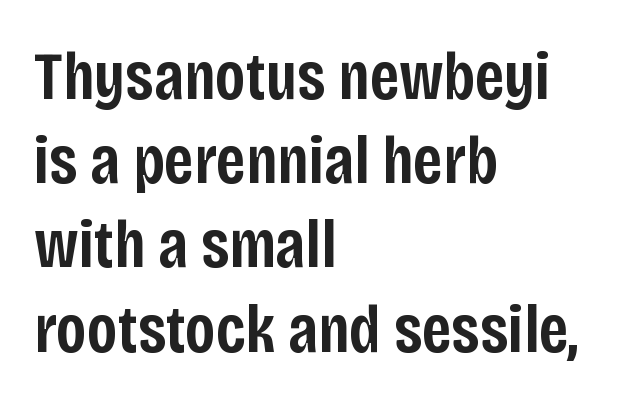
The face used here is rendered with its standard letterfit. The paragraph has a hard left edge and a soft right edge. A clean baseline with only descenders dipping below it. The rendering uses natural spacing where letterforms have individual widths. Strokes here are thickened, but only to semibold level.
